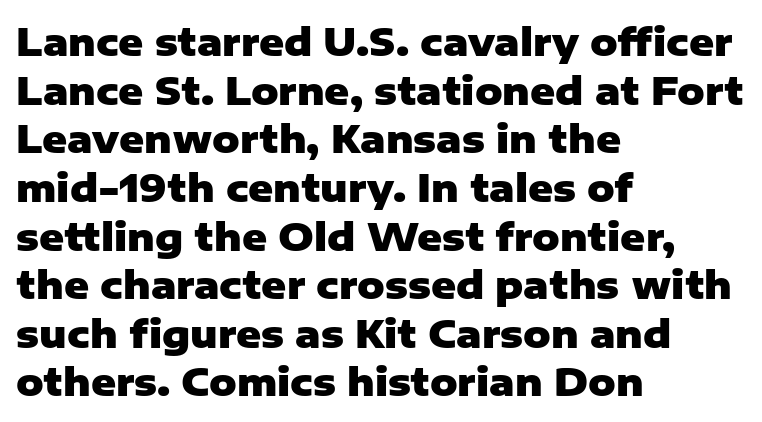
The image shows 38 px heavy sans-serif type, upright; set left-aligned, normal line spacing (1.28x), normal letter spacing, not underlined; low stroke contrast and a medium x-height.
